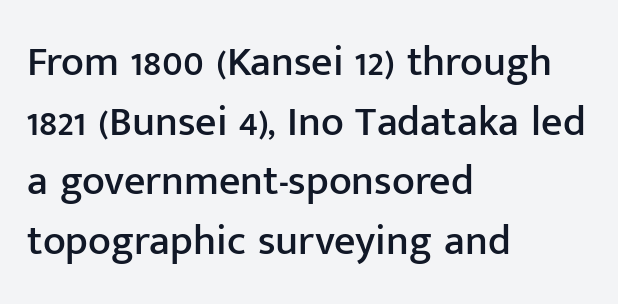
{"serif": "no", "italic": "no", "width": "normal", "stroke_contrast": "low", "x_height": "medium", "monospaced": "no", "underline": "no", "align": "left", "line_spacing": "normal", "line_spacing_ratio": 1.42, "letter_spacing": "normal", "letter_spacing_em": 0.0, "glyph_px": 42}
